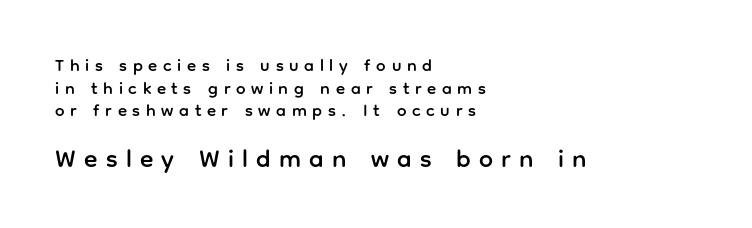
Upright lettering throughout. Does extra space separate the letters? Yes, quite a lot of it. No word sits above an underline. Horizontal alignment here is leftward, the default for most running prose. Students, observe: this is what conventionally led text looks like.
